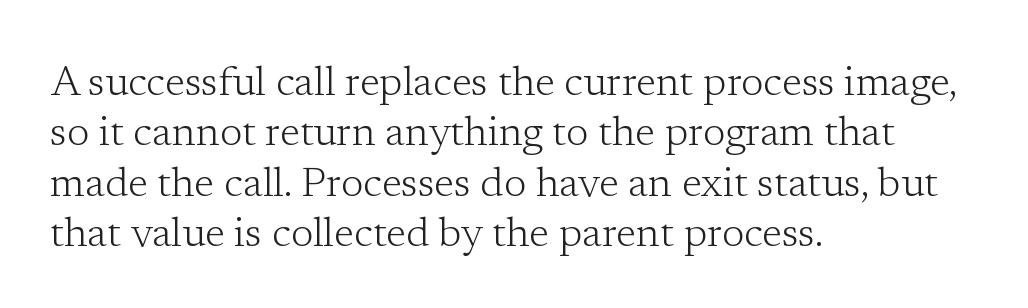
Q: Is the text bold? A: No.
Q: Is the text italic (slanted)? A: No, it is upright.
Q: Is the typeface a serif or a sans-serif typeface? A: Serif.
Q: Is the text underlined? A: No.
Q: How is the paragraph aligned? A: Left-aligned.
Q: Is the spacing between letters normal or unusually wide? A: Normal.
Q: Width (condensed, normal, or wide)? A: Normal.
Q: Stroke contrast? A: Low.
Q: x-height? A: Medium.
Q: Monospaced? A: No.
